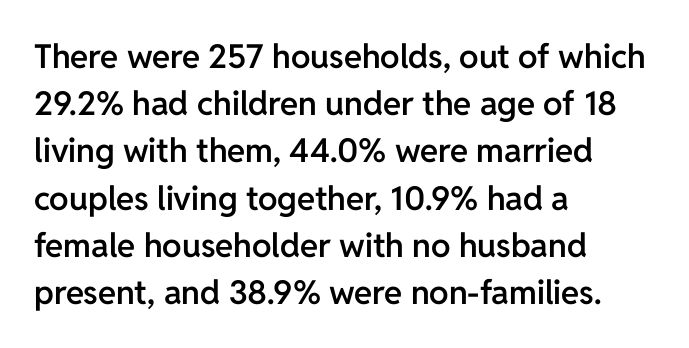
Letter spacing: default. This block has exactly the height ordinary leading produces. Quick note: underline off. Teacher's note: observe the even left margin — that is flush-left alignment.
